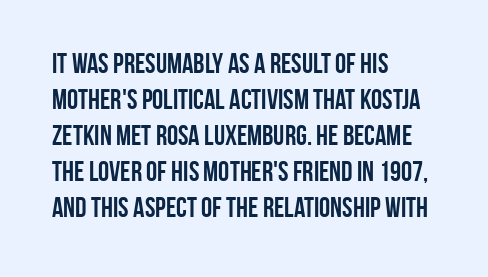
The text was rendered using a sans face with plain stroke endings. You could not count columns in this text — the font is proportionally spaced. The rendering keeps characters at their native spacing. Stroke thickness is high; the sample reads as a true bold.
